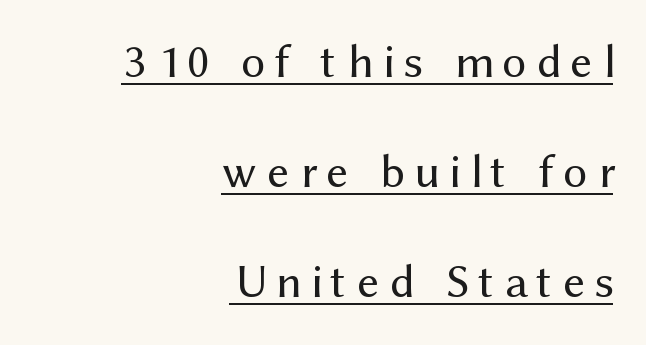
Designer's note — italics off, roman on. The letters advance in unequal steps, a hallmark of proportional type. The rendered words wear a rule along their underside. Check where the strokes stop: nothing finishes them off — pure sans. The paragraph shown leans on its right margin. Weight: regular or lighter.
